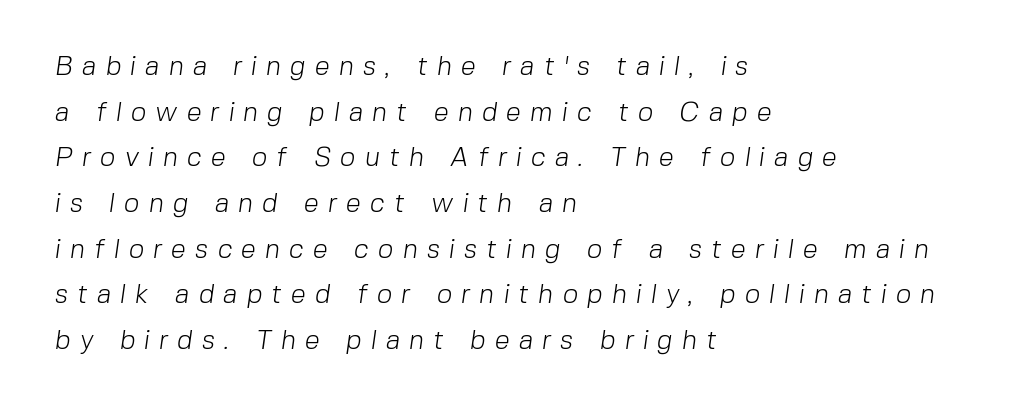
The image shows 27 px text type; set left-aligned, normal line spacing (1.69x), unusually wide letter spacing (+0.34 em), not underlined.
